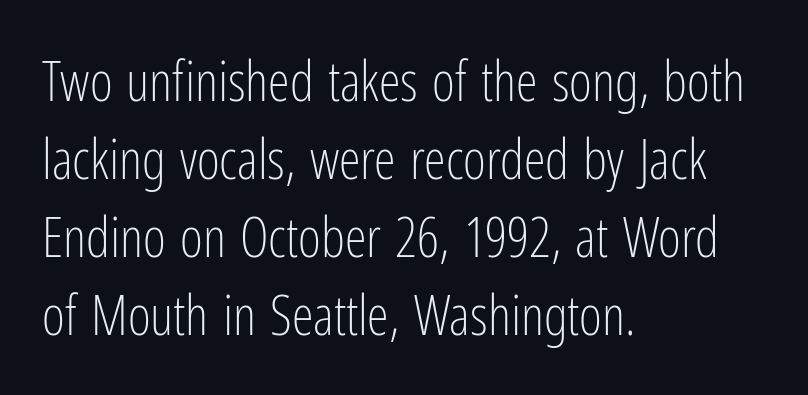
{"serif": "no", "italic": "no", "bold": "no", "weight": "light", "width": "condensed", "stroke_contrast": "low", "x_height": "medium", "monospaced": "no", "underline": "no", "align": "left", "line_spacing": "normal", "line_spacing_ratio": 1.42, "letter_spacing": "normal", "letter_spacing_em": 0.0, "glyph_px": 55}
